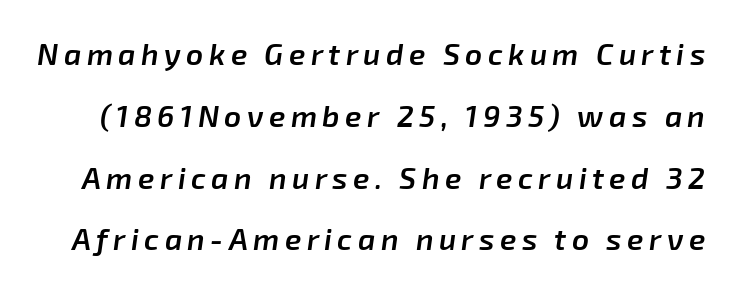
The image shows 30 px semibold type, italic (leaning right); set loose line spacing (2.06x), not underlined; low stroke contrast and a medium x-height.
